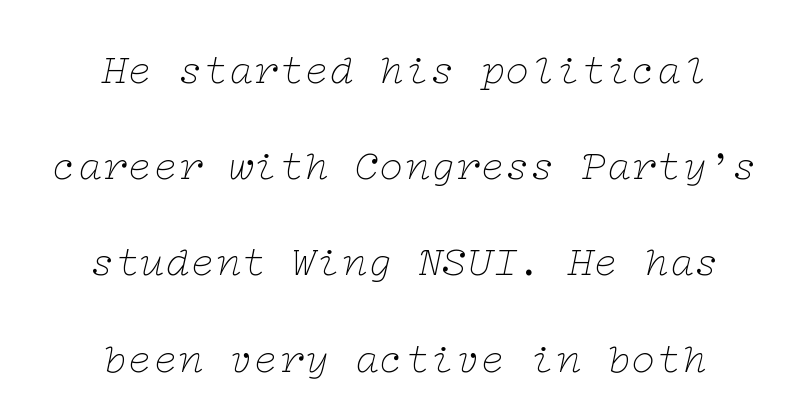
The image shows 42 px thin, wide serif type, italic (leaning right); set centered, loose line spacing (2.29x), normal letter spacing, not underlined; low stroke contrast and a medium x-height.
